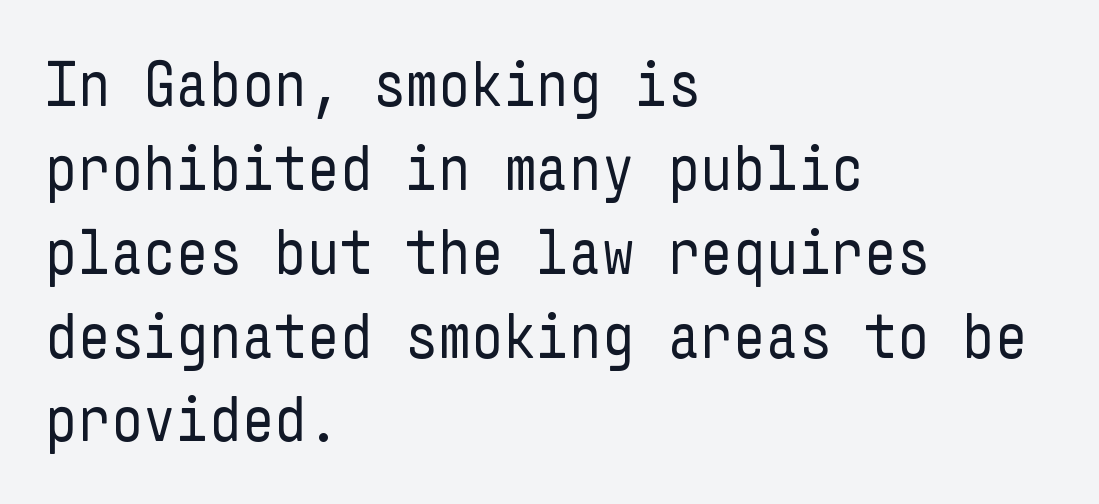
The image shows 64 px regular-weight, condensed sans-serif type, upright; set left-aligned, normal line spacing (1.31x), normal letter spacing, not underlined; low stroke contrast and a medium x-height.
